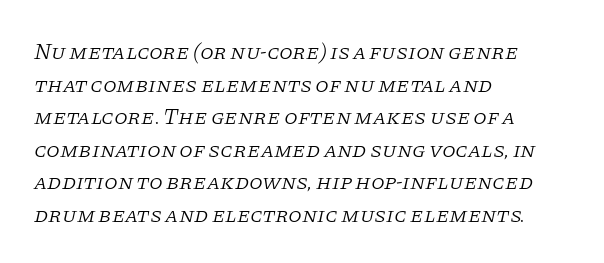
Q: Is the text bold? A: No.
Q: Is the text italic (slanted)? A: Yes, it leans right by about 11 degrees.
Q: Is the text underlined? A: No.
Q: How is the paragraph aligned? A: Left-aligned.
Q: Is the spacing between letters normal or unusually wide? A: Normal.
Q: Is the spacing between lines tight, normal or loose? A: Normal.
